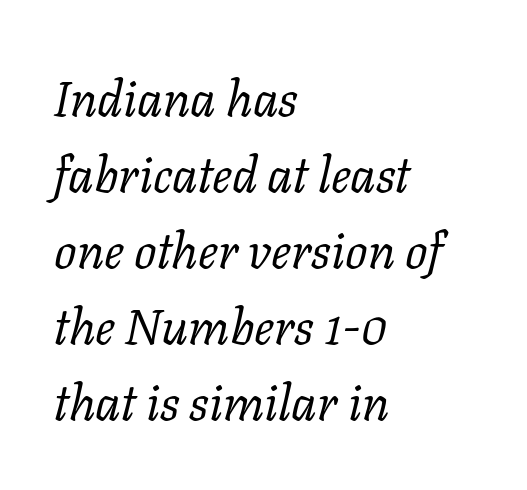
Q: Is the text bold? A: No.
Q: Is the text italic (slanted)? A: Yes, it leans right by about 11 degrees.
Q: Is the typeface a serif or a sans-serif typeface? A: Serif.
Q: Is the text underlined? A: No.
Q: How is the paragraph aligned? A: Left-aligned.
Q: Is the spacing between letters normal or unusually wide? A: Normal.
Q: Is the spacing between lines tight, normal or loose? A: Normal.
Q: Width (condensed, normal, or wide)? A: Normal.
Q: Stroke contrast? A: Low.
Q: x-height? A: Medium.
Q: Monospaced? A: No.
